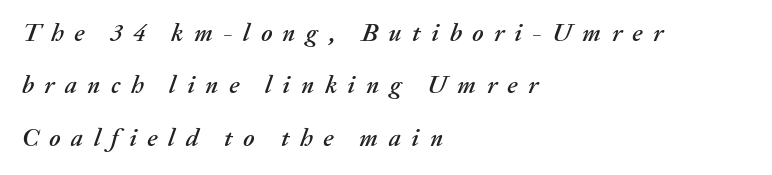
Visually the block forms a straight wall on the left and a jagged coastline on the right. The gap between lines stays unmarked. The lines are spread far apart with generous leading. The rendering applies a slant to the glyphs. What stands out about the letter spacing? Its width — letters are far apart.
